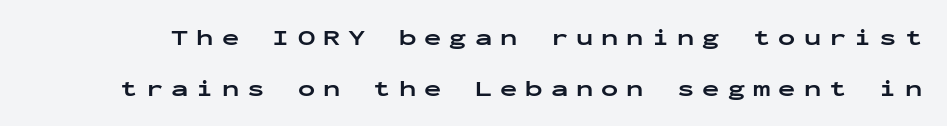
{"italic": "no", "bold": "yes", "underline": "no", "line_spacing": "loose", "line_spacing_ratio": 2.2, "letter_spacing": "wide", "letter_spacing_em": 0.35, "glyph_px": 23}
